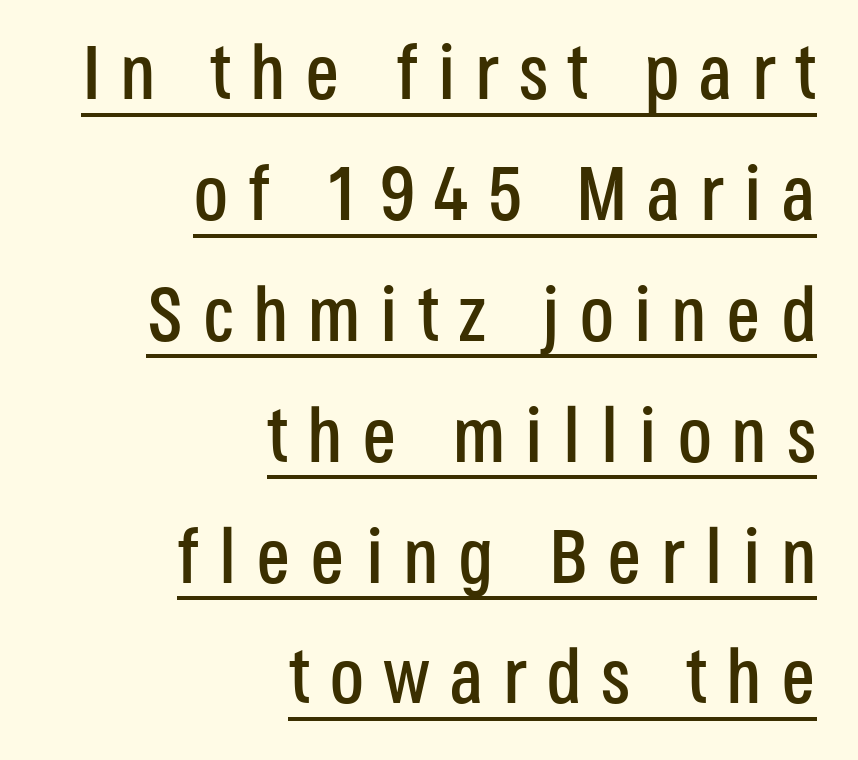
Q: Is the text italic (slanted)? A: No, it is upright.
Q: Is the typeface a serif or a sans-serif typeface? A: Sans-serif.
Q: Is the text underlined? A: Yes.
Q: How is the paragraph aligned? A: Right-aligned.
Q: Is the spacing between letters normal or unusually wide? A: Unusually wide.
Q: Is the spacing between lines tight, normal or loose? A: Normal.
Q: Width (condensed, normal, or wide)? A: Condensed.
Q: Stroke contrast? A: Low.
Q: x-height? A: Large.
Q: Monospaced? A: No.
